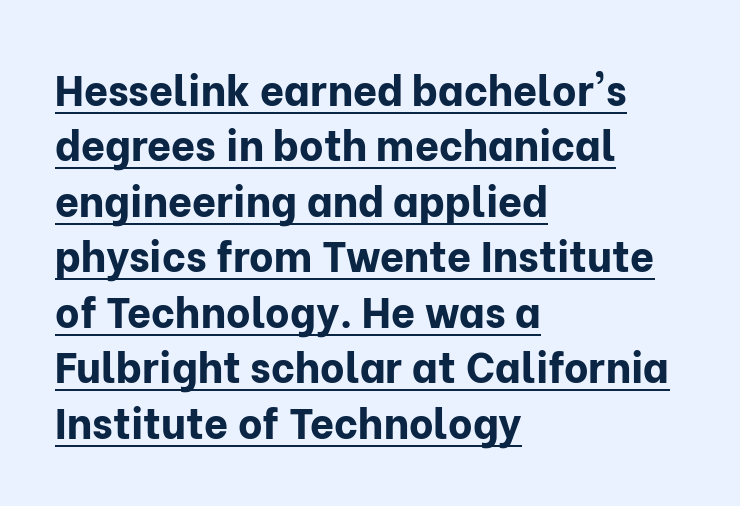
{"serif": "no", "italic": "no", "bold": "yes", "weight": "bold", "width": "normal", "stroke_contrast": "low", "x_height": "medium", "monospaced": "no", "underline": "yes", "align": "left", "line_spacing": "normal", "line_spacing_ratio": 1.32, "letter_spacing": "normal", "letter_spacing_em": 0.0, "glyph_px": 42}
